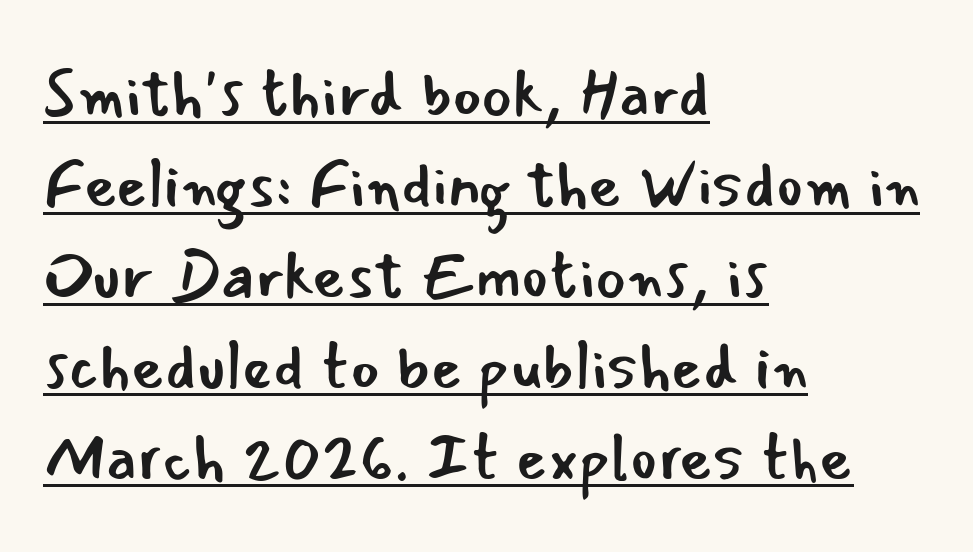
{"serif": "no", "italic": "no", "bold": "no", "weight": "regular", "width": "normal", "stroke_contrast": "low", "x_height": "small", "monospaced": "no", "underline": "yes", "align": "left", "line_spacing": "normal", "line_spacing_ratio": 1.42, "letter_spacing": "normal", "letter_spacing_em": 0.0, "glyph_px": 64}
